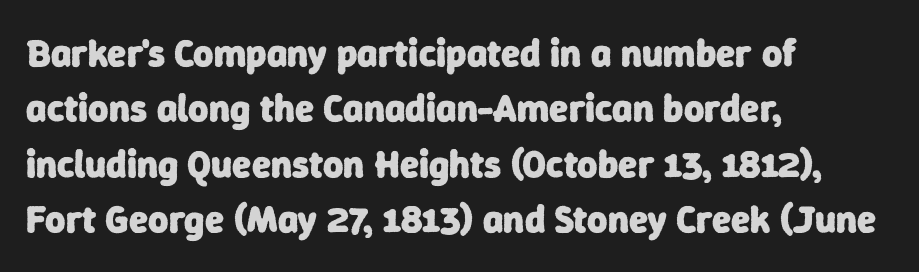
A typesetter would label this face a sans. A clean baseline with only descenders dipping below it. Baseline-to-baseline distance is the conventional proportion of letter height. This sample has the flowing, uneven cadence of proportional lettering. Notice how thick the strokes are: this is what a full bold looks like. Reading down the block, your eye returns to a fixed left position each line.
